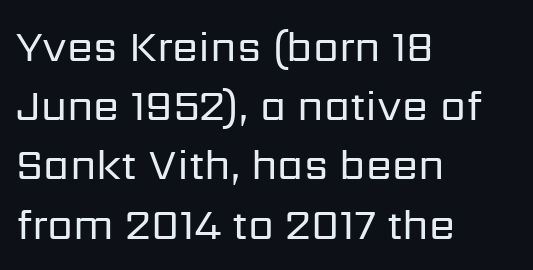
{"serif": "no", "italic": "no", "bold": "no", "weight": "regular", "width": "normal", "stroke_contrast": "low", "x_height": "medium", "monospaced": "no", "underline": "no", "align": "left", "line_spacing": "normal", "line_spacing_ratio": 1.41, "letter_spacing": "normal", "letter_spacing_em": 0.0, "glyph_px": 42}
